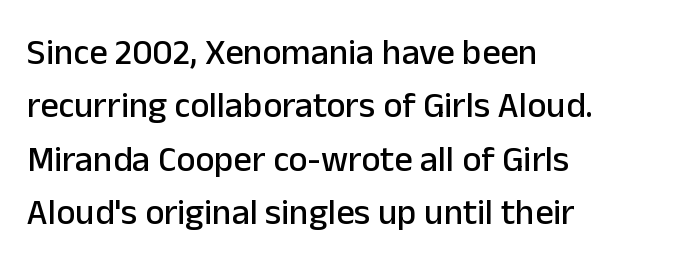
Q: Is the text italic (slanted)? A: No, it is upright.
Q: Is the typeface a serif or a sans-serif typeface? A: Sans-serif.
Q: Is the text underlined? A: No.
Q: How is the paragraph aligned? A: Left-aligned.
Q: Is the spacing between letters normal or unusually wide? A: Normal.
Q: Is the spacing between lines tight, normal or loose? A: Normal.
Q: Width (condensed, normal, or wide)? A: Normal.
Q: Stroke contrast? A: Low.
Q: x-height? A: Medium.
Q: Monospaced? A: No.
